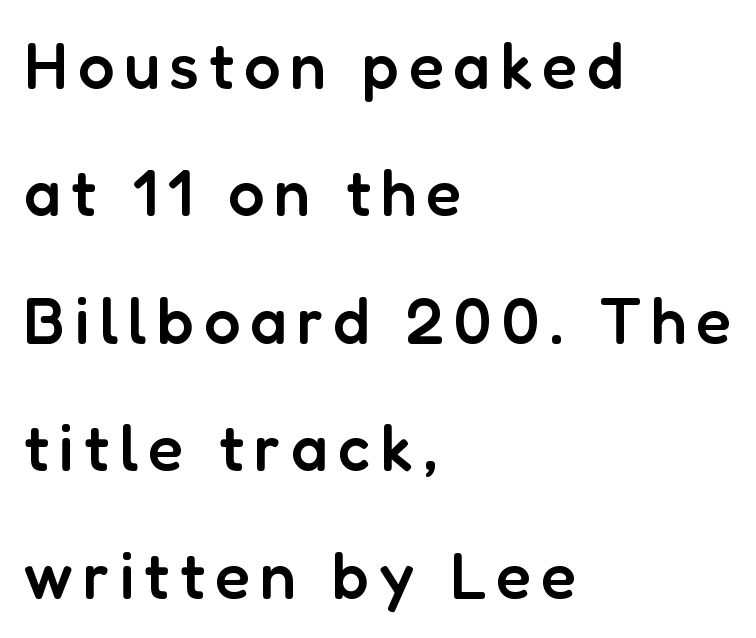
{"serif": "no", "italic": "no", "bold": "semi", "weight": "semibold", "width": "normal", "stroke_contrast": "low", "x_height": "medium", "monospaced": "no", "underline": "no", "align": "left", "line_spacing": "loose", "line_spacing_ratio": 1.96, "glyph_px": 65}
